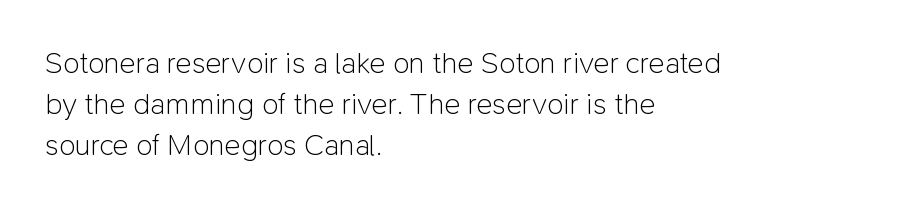
The rag falls on the right side of this text block. Words appear dense and cohesive because spacing is normal. The letters advance in unequal steps, a hallmark of proportional type. On a weight scale, this lands at 450 or below.
